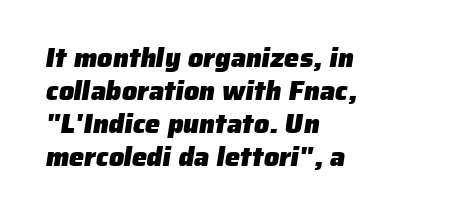
The typesetter chose a ragged-right arrangement here. Quick note: underline off. Here the glyphs are tracked normally, forming tight word shapes. On the weight axis this lands at bold, roughly 700.
